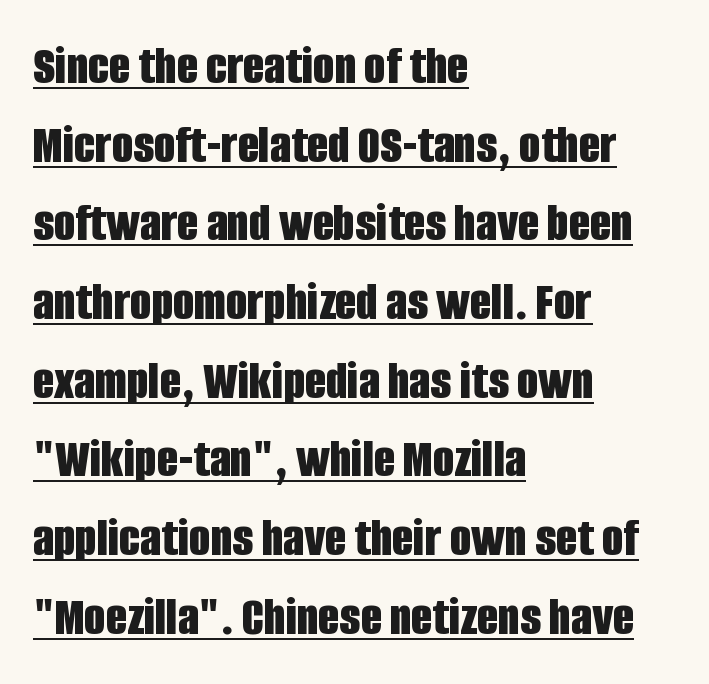
Q: Is the text bold? A: Yes.
Q: Is the text italic (slanted)? A: No, it is upright.
Q: Is the typeface a serif or a sans-serif typeface? A: Sans-serif.
Q: Is the text underlined? A: Yes.
Q: How is the paragraph aligned? A: Left-aligned.
Q: Is the spacing between letters normal or unusually wide? A: Normal.
Q: Is the spacing between lines tight, normal or loose? A: Normal.
Q: Width (condensed, normal, or wide)? A: Condensed.
Q: Stroke contrast? A: Low.
Q: x-height? A: Large.
Q: Monospaced? A: No.
